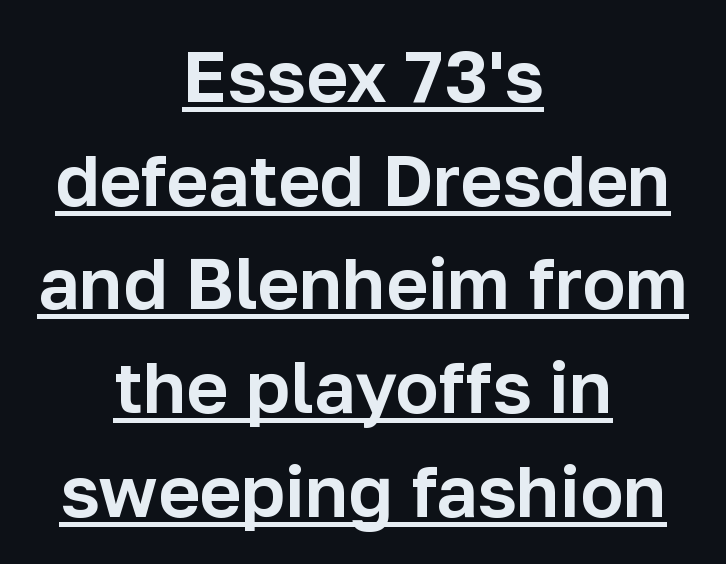
The image shows 72 px sans-serif type, upright; set centered, normal line spacing (1.44x), normal letter spacing, underlined; low stroke contrast and a medium x-height.
